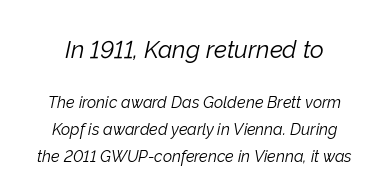
The rows are spaced the way most documents space them. Does the lettering tilt? It does — this is italic. Observe the ordinary spacing: letters are neighbours, not strangers. No extra ink here — the face is not bold.
